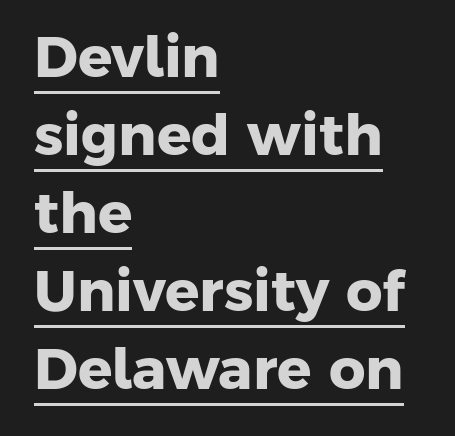
The specimen includes a rule beneath the text block's lines. Short note: letters normally spaced. Note the varied advance widths — an 'i' is clearly narrower than an 'm'. The rendering anchors every line to the left-hand side. Rows of type keep a routine distance in the vertical direction. The sample has been set heavy, in full bold.
